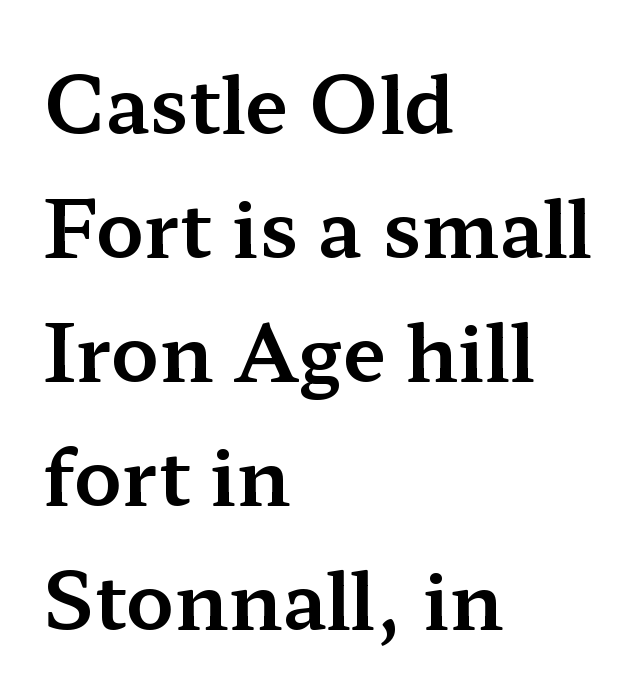
{"serif": "yes", "italic": "no", "width": "wide", "stroke_contrast": "medium", "x_height": "medium", "monospaced": "no", "underline": "no", "align": "left", "line_spacing": "normal", "line_spacing_ratio": 1.59, "letter_spacing": "normal", "letter_spacing_em": 0.0, "glyph_px": 78}
